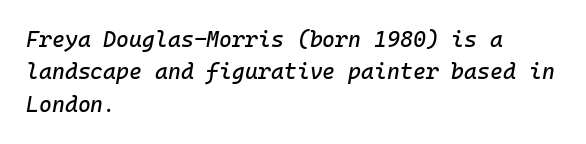
{"italic": "yes", "lean": "right", "slant_degrees": 10, "underline": "no", "align": "left", "line_spacing": "normal", "line_spacing_ratio": 1.47, "letter_spacing": "normal", "letter_spacing_em": 0.0, "glyph_px": 22}
